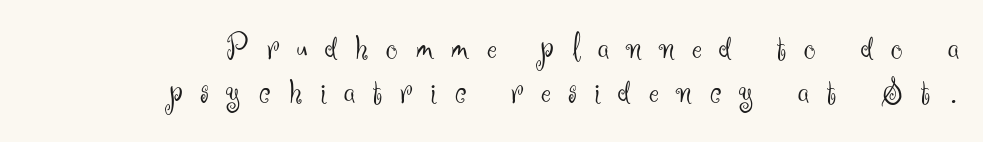
{"serif": "no", "italic": "no", "bold": "no", "weight": "light", "width": "normal", "stroke_contrast": "medium", "x_height": "small", "monospaced": "no", "underline": "no", "align": "right", "line_spacing_ratio": 1.19, "letter_spacing": "wide", "letter_spacing_em": 0.48, "glyph_px": 37}
